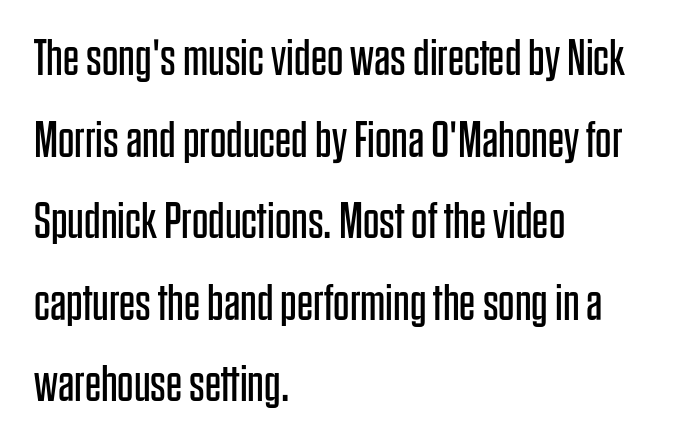
Q: Is the text bold? A: No.
Q: Is the text italic (slanted)? A: No, it is upright.
Q: Is the typeface a serif or a sans-serif typeface? A: Sans-serif.
Q: Is the text underlined? A: No.
Q: How is the paragraph aligned? A: Left-aligned.
Q: Is the spacing between letters normal or unusually wide? A: Normal.
Q: Is the spacing between lines tight, normal or loose? A: Normal.
Q: Width (condensed, normal, or wide)? A: Condensed.
Q: Stroke contrast? A: Low.
Q: x-height? A: Large.
Q: Monospaced? A: No.
